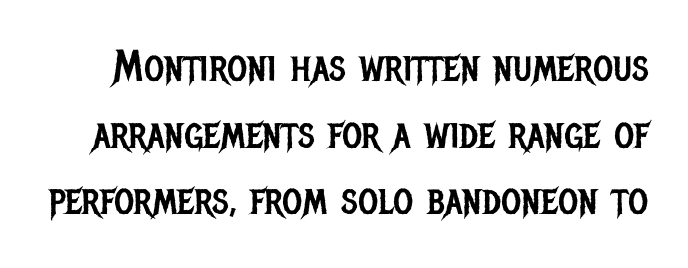
Q: Is the text bold? A: No.
Q: Is the text italic (slanted)? A: No, it is upright.
Q: Is the typeface a serif or a sans-serif typeface? A: Sans-serif.
Q: Is the text underlined? A: No.
Q: Is the spacing between letters normal or unusually wide? A: Normal.
Q: Is the spacing between lines tight, normal or loose? A: Normal.
Q: Width (condensed, normal, or wide)? A: Condensed.
Q: Stroke contrast? A: Low.
Q: x-height? A: Large.
Q: Monospaced? A: No.
